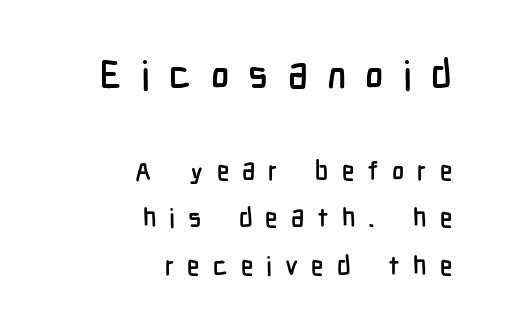
Q: Is the text italic (slanted)? A: No, it is upright.
Q: Is the typeface a serif or a sans-serif typeface? A: Sans-serif.
Q: Is the text underlined? A: No.
Q: How is the paragraph aligned? A: Right-aligned.
Q: Is the spacing between letters normal or unusually wide? A: Unusually wide.
Q: Which block of text is set in a larger size, the first (top) or the second (bottom)? A: The first (top) one.
Q: Width (condensed, normal, or wide)? A: Condensed.
Q: Stroke contrast? A: Low.
Q: x-height? A: Medium.
Q: Monospaced? A: No.
